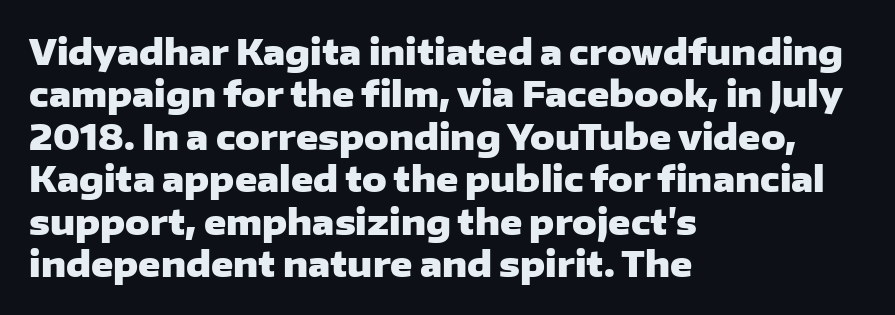
The image shows 34 px heavy, wide sans-serif type, upright; set left-aligned, normal line spacing (1.25x), normal letter spacing, not underlined; low stroke contrast and a medium x-height.
